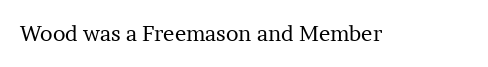
{"italic": "no", "bold": "no", "underline": "no", "letter_spacing": "normal", "letter_spacing_em": 0.0, "glyph_px": 21}
